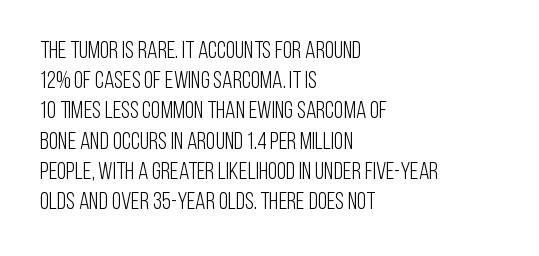
Q: Is the text bold? A: No.
Q: Is the text italic (slanted)? A: No, it is upright.
Q: Is the text underlined? A: No.
Q: How is the paragraph aligned? A: Left-aligned.
Q: Is the spacing between letters normal or unusually wide? A: Normal.
Q: Is the spacing between lines tight, normal or loose? A: Normal.
